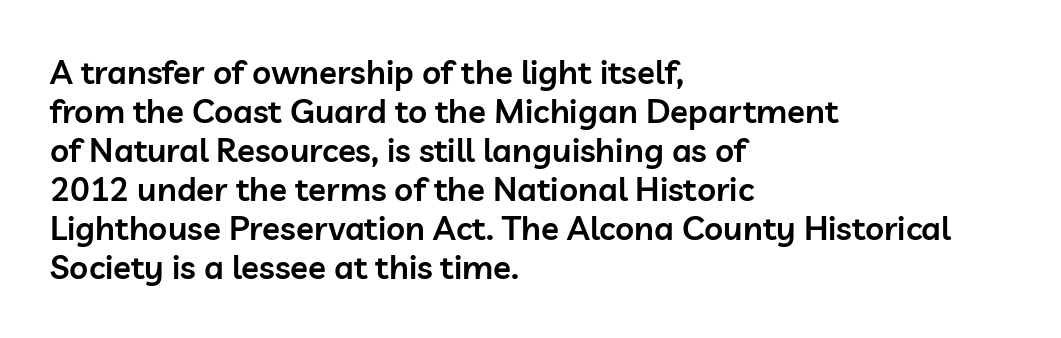
{"serif": "no", "italic": "no", "bold": "semi", "weight": "semibold", "width": "normal", "stroke_contrast": "low", "x_height": "medium", "monospaced": "no", "underline": "no", "align": "left", "line_spacing_ratio": 1.18, "letter_spacing": "normal", "letter_spacing_em": 0.0, "glyph_px": 33}
